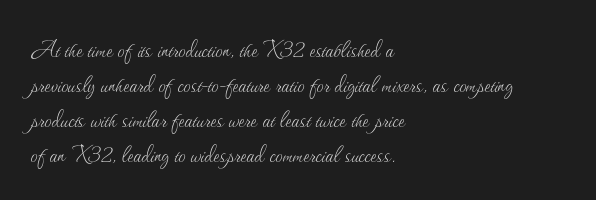
Is the type heavy? It reads as light-to-regular instead. The lines in this sample share a left origin and differ only in where they stop. Quick note: underline off. These lines are rendered in a variable-pitch font.
